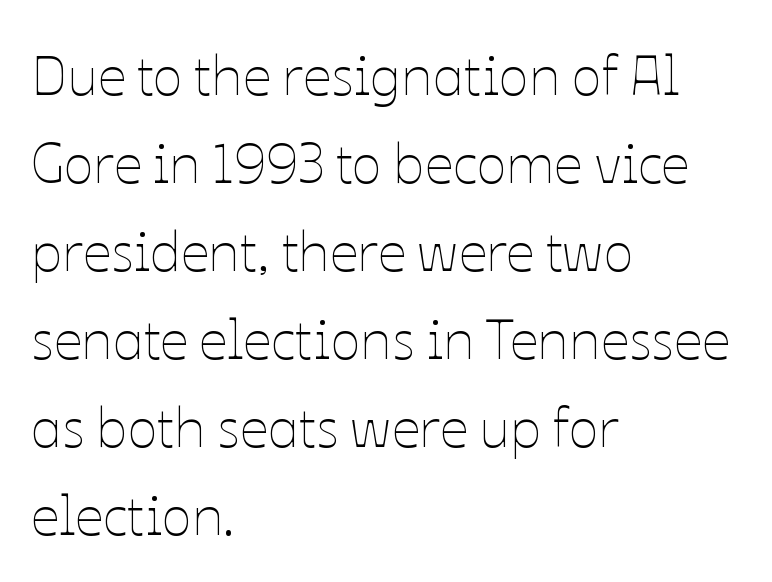
Q: Is the text bold? A: No.
Q: Is the text italic (slanted)? A: No, it is upright.
Q: Is the text underlined? A: No.
Q: How is the paragraph aligned? A: Left-aligned.
Q: Is the spacing between letters normal or unusually wide? A: Normal.
Q: Is the spacing between lines tight, normal or loose? A: Normal.
Q: Width (condensed, normal, or wide)? A: Normal.
Q: Stroke contrast? A: Low.
Q: x-height? A: Medium.
Q: Monospaced? A: No.
